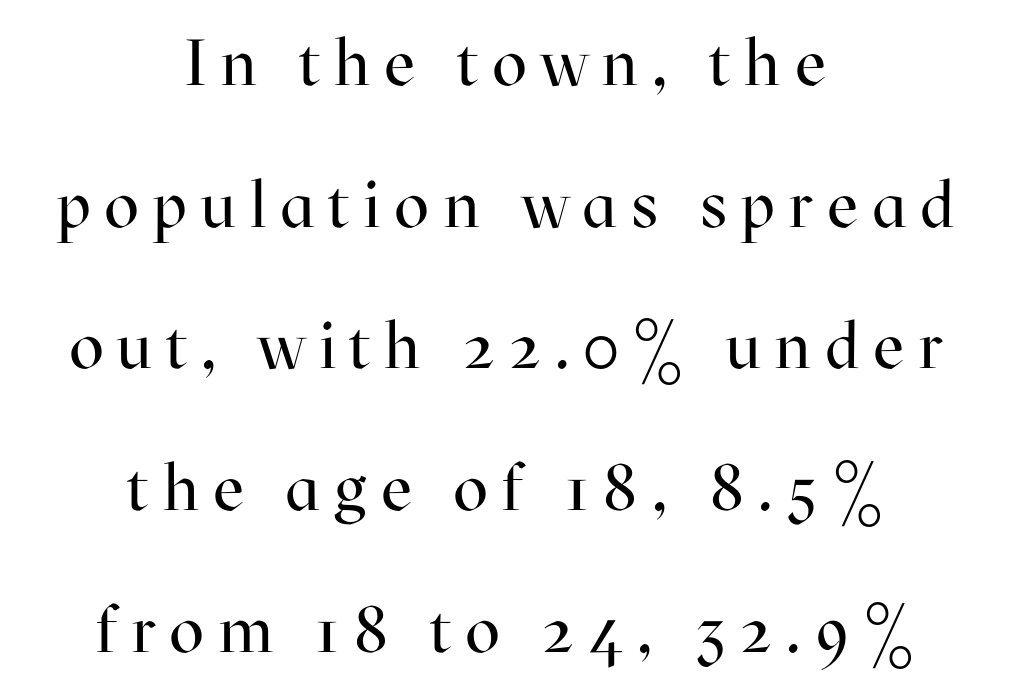
{"serif": "yes", "italic": "no", "bold": "no", "weight": "regular", "width": "normal", "stroke_contrast": "high", "x_height": "medium", "monospaced": "no", "underline": "no", "align": "center", "line_spacing": "loose", "line_spacing_ratio": 2.18, "letter_spacing": "wide", "letter_spacing_em": 0.21, "glyph_px": 65}
